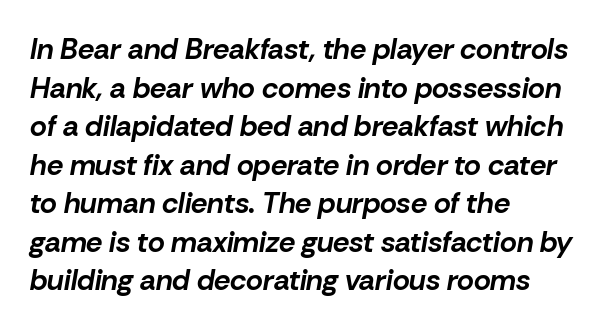
Q: Is the text bold? A: Yes.
Q: Is the text italic (slanted)? A: Yes, it leans right by about 10 degrees.
Q: Is the text underlined? A: No.
Q: How is the paragraph aligned? A: Left-aligned.
Q: Is the spacing between letters normal or unusually wide? A: Normal.
Q: Is the spacing between lines tight, normal or loose? A: Normal.
Q: Width (condensed, normal, or wide)? A: Normal.
Q: Stroke contrast? A: Low.
Q: x-height? A: Medium.
Q: Monospaced? A: No.
